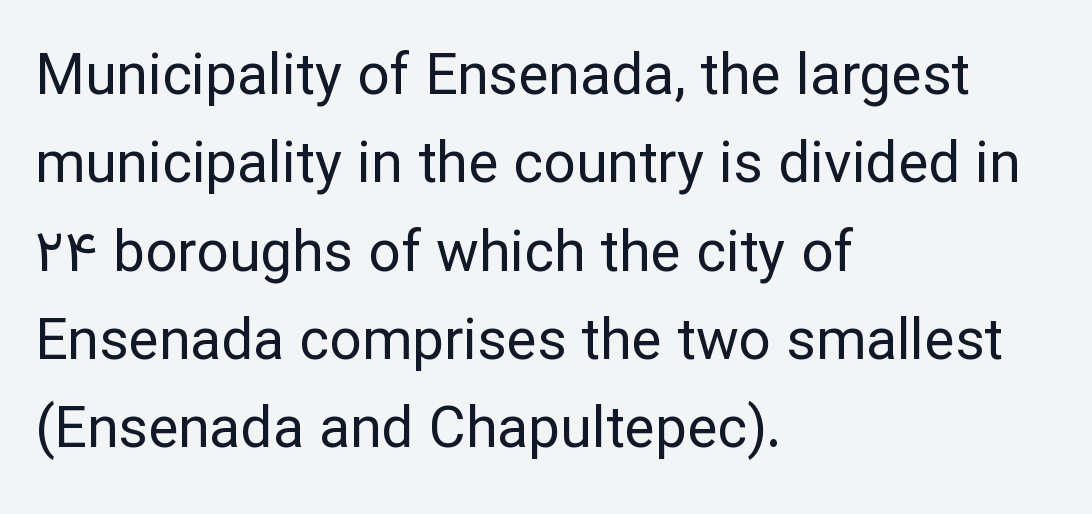
These lines are rendered in a variable-pitch font. Compared with typical paragraphs, the rows here are spaced about the same. Nothing heavy about these letters — not bold at all. These lines are composed in type without serifs. Short and long lines alike share a common starting point at left. Rule under the text: the space is simply empty.
